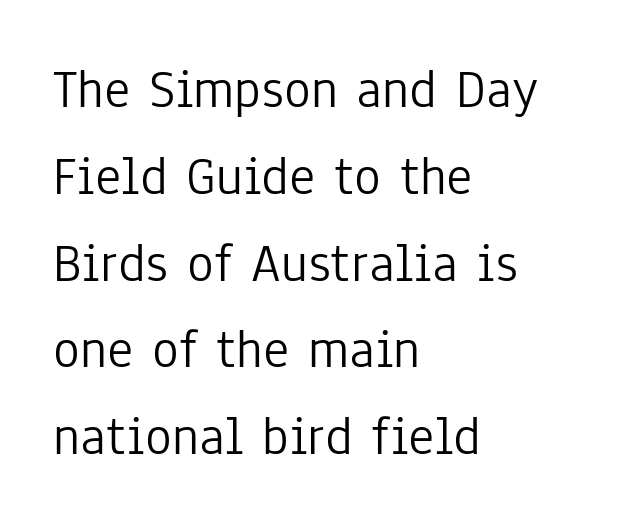
{"serif": "no", "italic": "no", "bold": "no", "weight": "light", "width": "condensed", "stroke_contrast": "low", "x_height": "medium", "monospaced": "no", "underline": "no", "align": "left", "line_spacing": "normal", "line_spacing_ratio": 1.55, "letter_spacing": "normal", "letter_spacing_em": 0.0, "glyph_px": 56}
